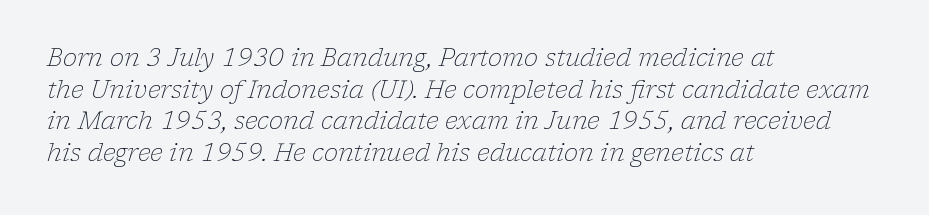
The image shows 24 px text type, italic (leaning right); set left-aligned, normal line spacing (1.32x), normal letter spacing, not underlined.
